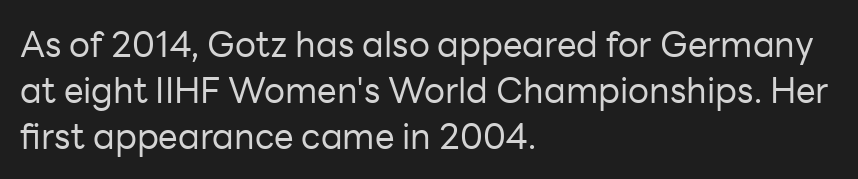
Q: Is the text bold? A: No.
Q: Is the text italic (slanted)? A: No, it is upright.
Q: Is the typeface a serif or a sans-serif typeface? A: Sans-serif.
Q: Is the text underlined? A: No.
Q: How is the paragraph aligned? A: Left-aligned.
Q: Is the spacing between letters normal or unusually wide? A: Normal.
Q: Is the spacing between lines tight, normal or loose? A: Normal.
Q: Width (condensed, normal, or wide)? A: Normal.
Q: Stroke contrast? A: Low.
Q: x-height? A: Medium.
Q: Monospaced? A: No.
